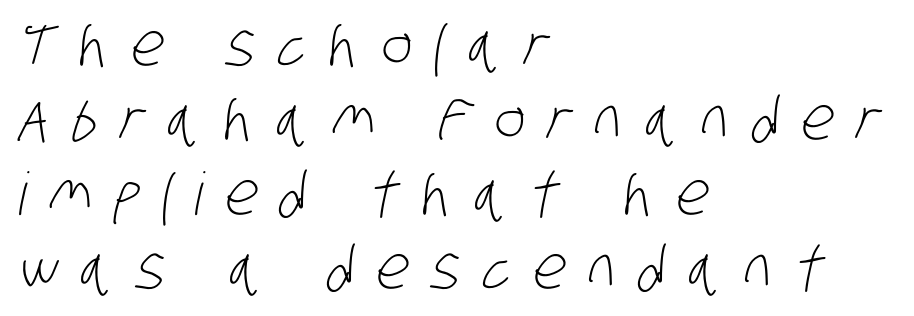
The image shows 59 px light, condensed sans-serif type; set left-aligned, normal line spacing (1.26x), unusually wide letter spacing (+0.38 em), not underlined; low stroke contrast and a large x-height.
